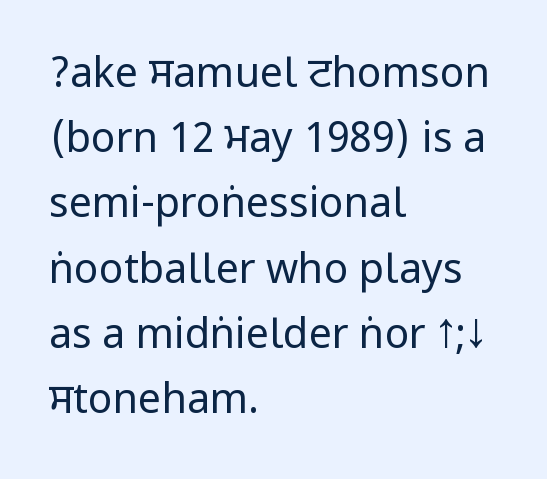
{"serif": "no", "italic": "no", "bold": "no", "weight": "regular", "width": "condensed", "stroke_contrast": "low", "underline": "no", "align": "left", "line_spacing": "normal", "line_spacing_ratio": 1.59, "letter_spacing": "normal", "letter_spacing_em": 0.0, "glyph_px": 41}
